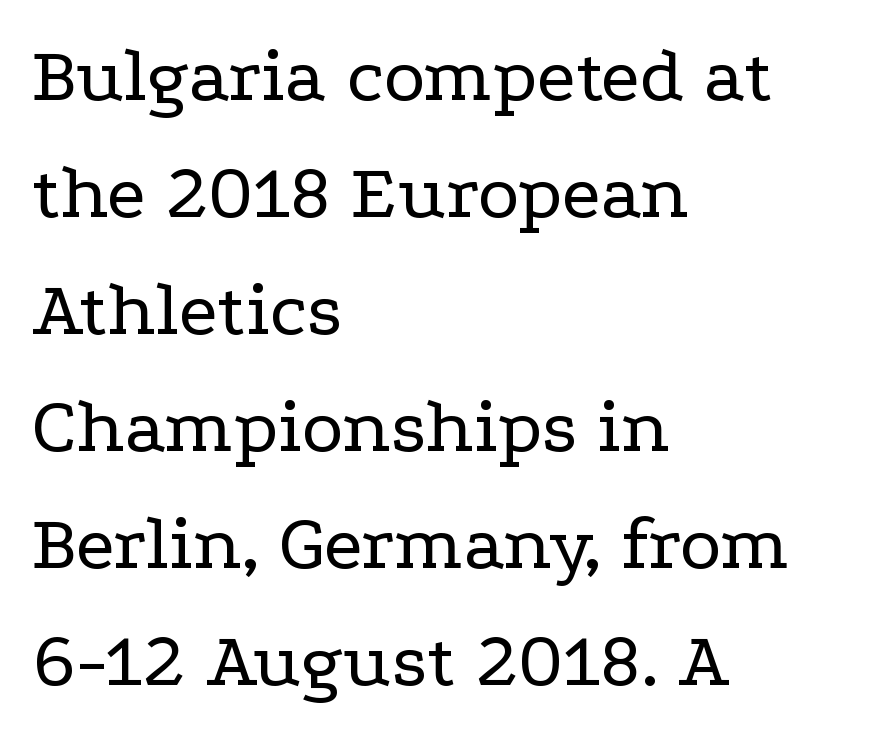
Q: Is the text bold? A: No.
Q: Is the text italic (slanted)? A: No, it is upright.
Q: Is the typeface a serif or a sans-serif typeface? A: Serif.
Q: Is the text underlined? A: No.
Q: How is the paragraph aligned? A: Left-aligned.
Q: Is the spacing between letters normal or unusually wide? A: Normal.
Q: Is the spacing between lines tight, normal or loose? A: Normal.
Q: Width (condensed, normal, or wide)? A: Wide.
Q: Stroke contrast? A: Low.
Q: x-height? A: Medium.
Q: Monospaced? A: No.
